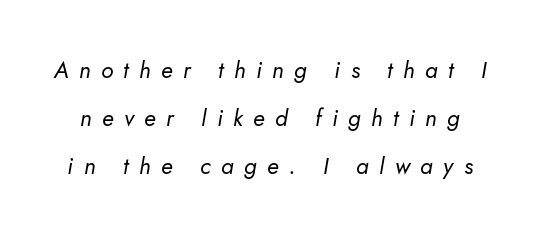
{"italic": "yes", "lean": "right", "slant_degrees": 10, "bold": "no", "underline": "no", "line_spacing": "loose", "line_spacing_ratio": 2.09, "letter_spacing": "wide", "letter_spacing_em": 0.45, "glyph_px": 23}
